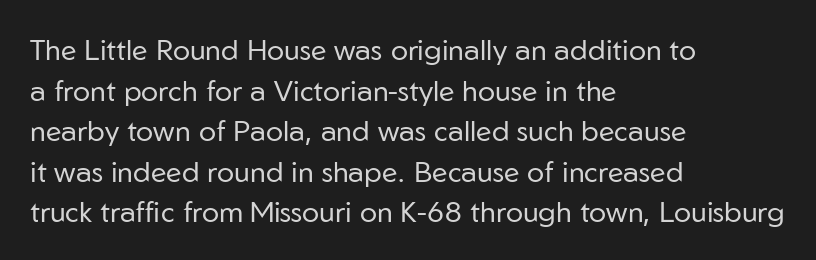
{"serif": "no", "italic": "no", "bold": "no", "weight": "regular", "width": "normal", "stroke_contrast": "low", "x_height": "medium", "monospaced": "no", "underline": "no", "align": "left", "line_spacing": "normal", "line_spacing_ratio": 1.4, "letter_spacing": "normal", "letter_spacing_em": 0.0, "glyph_px": 29}
